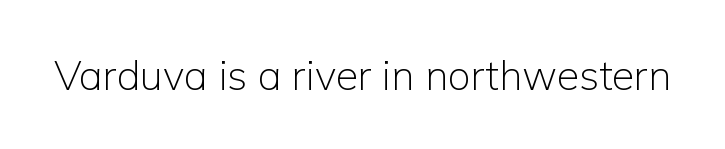
Q: Is the text bold? A: No.
Q: Is the text italic (slanted)? A: No, it is upright.
Q: Is the typeface a serif or a sans-serif typeface? A: Sans-serif.
Q: Is the text underlined? A: No.
Q: Is the spacing between letters normal or unusually wide? A: Normal.
Q: Width (condensed, normal, or wide)? A: Normal.
Q: Stroke contrast? A: Low.
Q: x-height? A: Medium.
Q: Monospaced? A: No.
